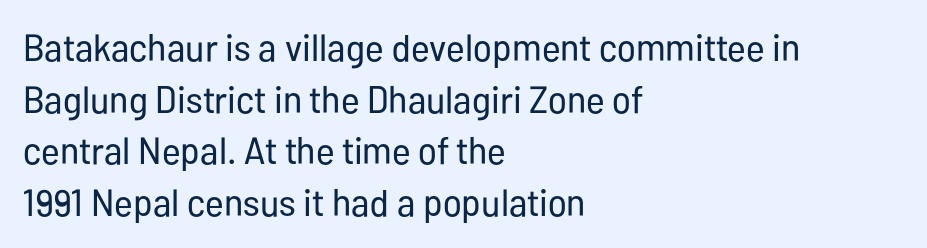
The paragraph shown leans on its left margin. This sample has the flowing, uneven cadence of proportional lettering. Does the leading feel generous? No, just average. This sample uses plain, unmodified letter spacing. Ordinary non-slanted type is in use. Serifs: no, the terminals of the letterforms are clean.
